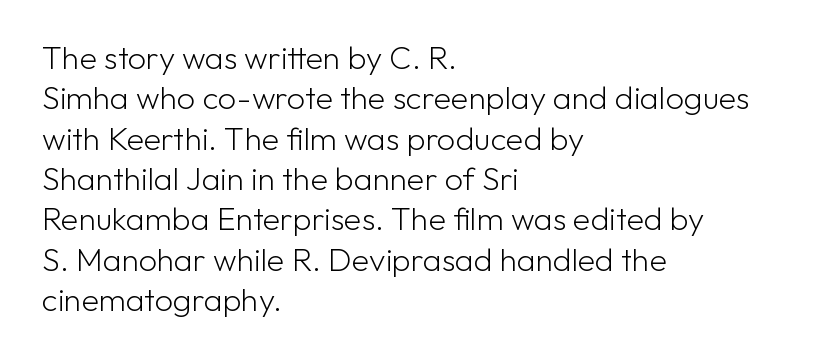
A typesetter would mark this as roman, not italic. The rendering uses natural spacing where letterforms have individual widths. The space beneath each line is pristine and unruled. This rendering employs a face without finishing strokes, i.e., a sans-serif. Compared with typical body copy, the letter spacing here is the same.
